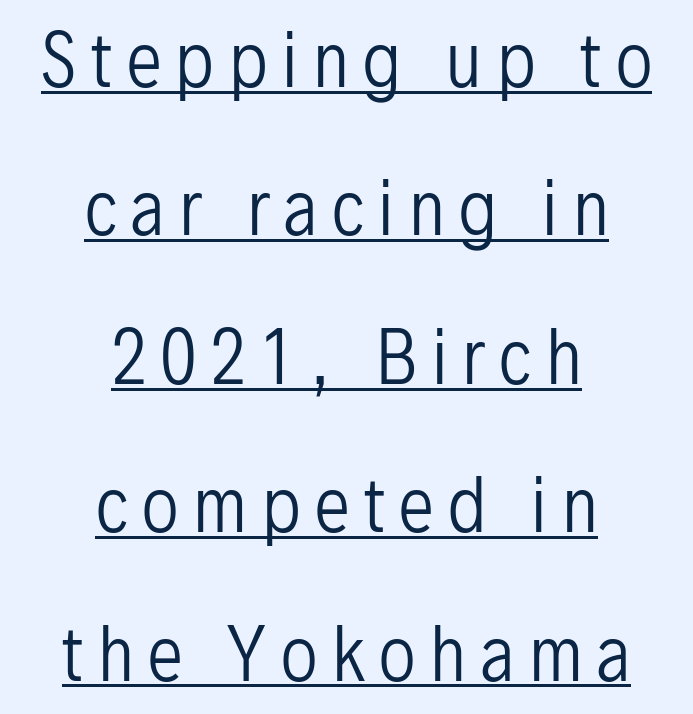
Q: Is the text bold? A: No.
Q: Is the text italic (slanted)? A: No, it is upright.
Q: Is the typeface a serif or a sans-serif typeface? A: Sans-serif.
Q: Is the text underlined? A: Yes.
Q: How is the paragraph aligned? A: Centered.
Q: Is the spacing between letters normal or unusually wide? A: Unusually wide.
Q: Is the spacing between lines tight, normal or loose? A: Loose.
Q: Width (condensed, normal, or wide)? A: Condensed.
Q: Stroke contrast? A: Low.
Q: x-height? A: Medium.
Q: Monospaced? A: No.
